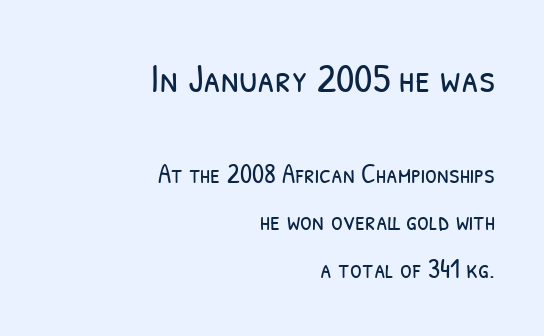
The image shows 41 px light, condensed sans-serif type; set right-aligned, line spacing 1.76x, normal letter spacing, not underlined; the first (top) block is 1.52x larger; low stroke contrast and a medium x-height.
